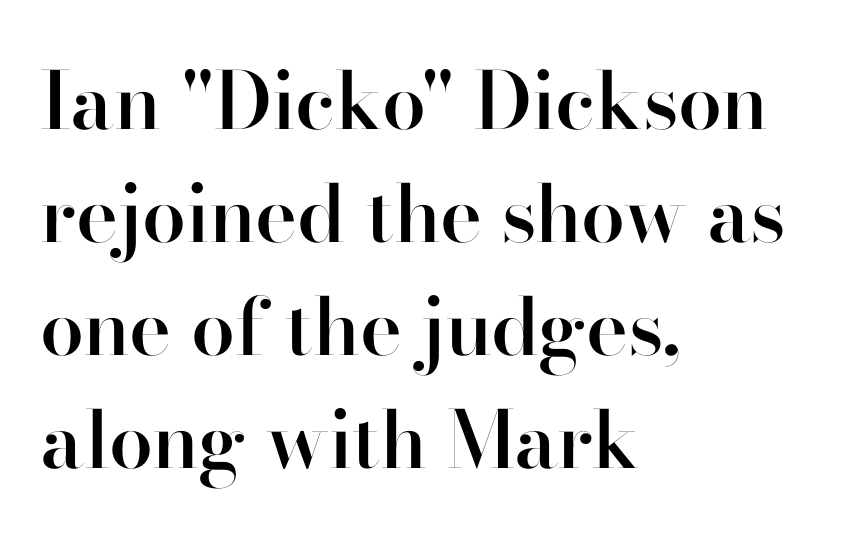
The image shows 79 px semibold sans-serif type, upright; set left-aligned, normal line spacing (1.43x), normal letter spacing, not underlined; high stroke contrast and a small x-height.
